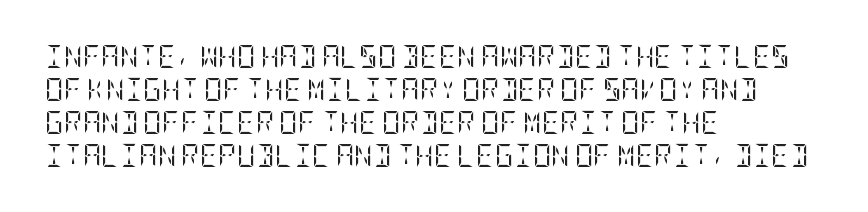
Q: Is the text bold? A: No.
Q: Is the text italic (slanted)? A: No, it is upright.
Q: Is the text underlined? A: No.
Q: How is the paragraph aligned? A: Left-aligned.
Q: Is the spacing between letters normal or unusually wide? A: Normal.
Q: Is the spacing between lines tight, normal or loose? A: Normal.
